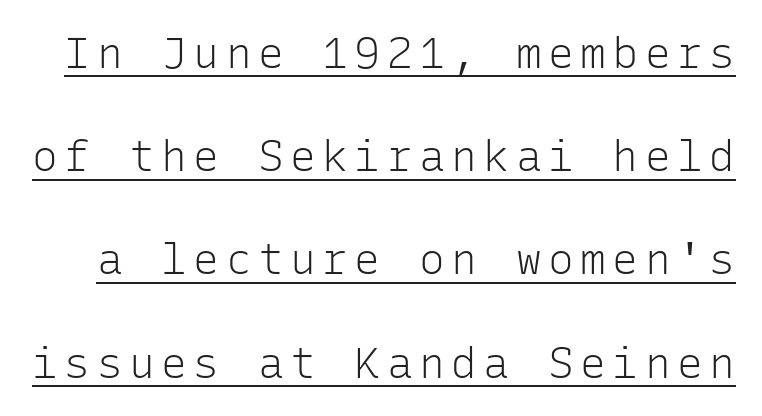
Weight: regular or lighter. The specimen reads as upright at a glance. Glance below the letters and you will spot a drawn line. Summary of vertical rhythm: relaxed, with wide interline spacing. Do the characters align in a grid? Yes, the font is monospaced. Observe the absence of serifs on each vertical stroke in this sample.
